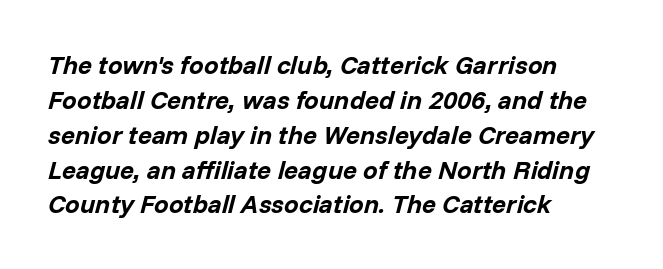
{"italic": "yes", "lean": "right", "slant_degrees": 14, "bold": "yes", "underline": "no", "align": "left", "line_spacing": "normal", "line_spacing_ratio": 1.34, "letter_spacing": "normal", "letter_spacing_em": 0.0, "glyph_px": 26}
